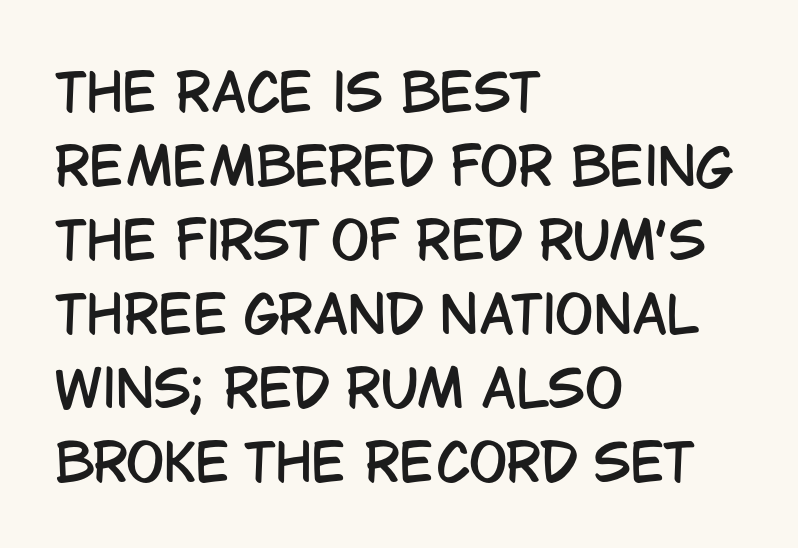
The face used here is proportionally spaced, like ordinary book or web type. The leading is moderate, giving the passage an even texture. The setting favours the left margin, as ordinary paragraphs usually do. The type family on display is of the sans-serif kind.
